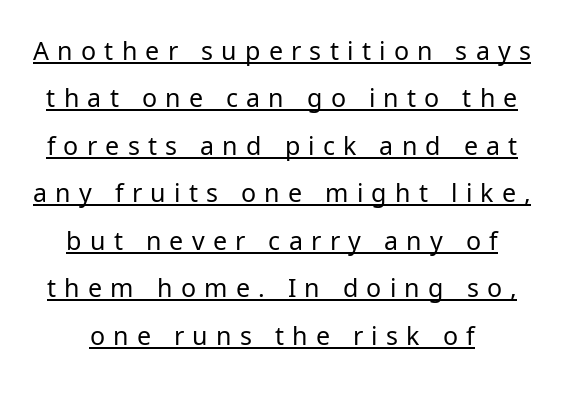
The image shows 25 px text type, upright; set loose line spacing (1.9x), unusually wide letter spacing (+0.33 em), underlined.
